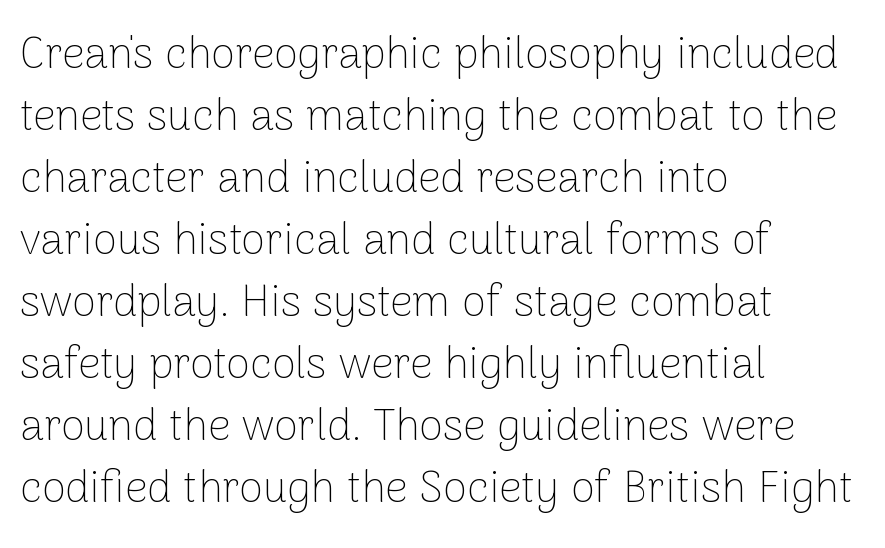
Q: Is the text bold? A: No.
Q: Is the text italic (slanted)? A: No, it is upright.
Q: Is the typeface a serif or a sans-serif typeface? A: Sans-serif.
Q: Is the text underlined? A: No.
Q: How is the paragraph aligned? A: Left-aligned.
Q: Is the spacing between letters normal or unusually wide? A: Normal.
Q: Is the spacing between lines tight, normal or loose? A: Normal.
Q: Width (condensed, normal, or wide)? A: Normal.
Q: Stroke contrast? A: Low.
Q: x-height? A: Medium.
Q: Monospaced? A: No.
